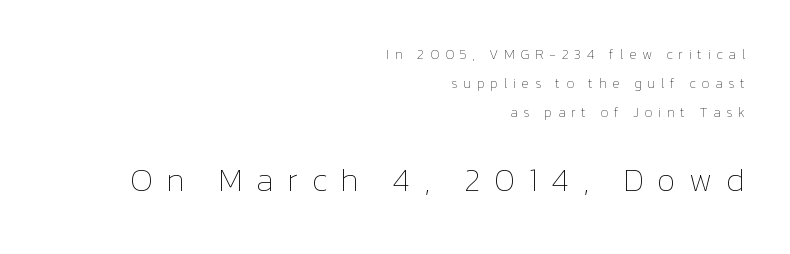
{"italic": "no", "bold": "no", "weight": "thin", "width": "normal", "stroke_contrast": "low", "x_height": "medium", "monospaced": "no", "underline": "no", "align": "right", "line_spacing": "loose", "line_spacing_ratio": 2.06, "letter_spacing": "wide", "letter_spacing_em": 0.4, "larger_block": "second", "size_ratio": 2.36, "glyph_px": 33}
